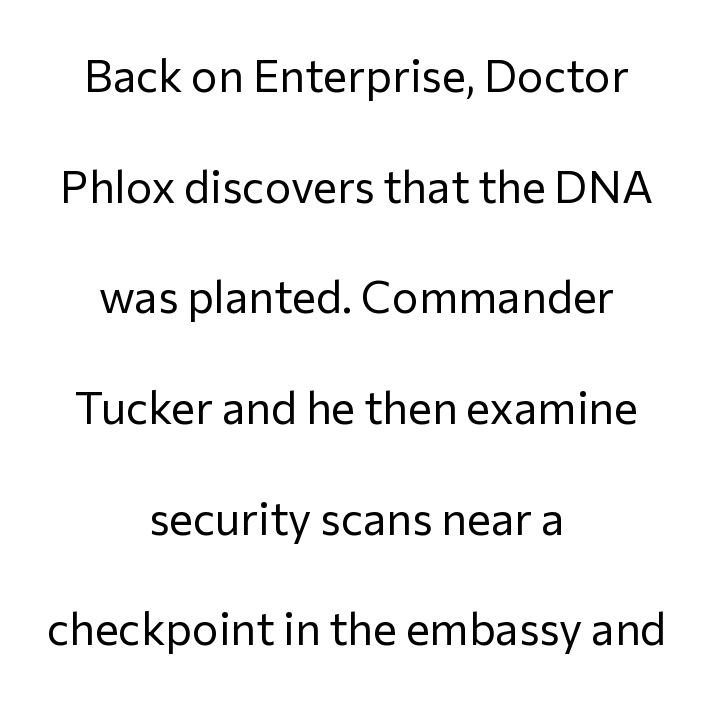
Q: Is the text bold? A: No.
Q: Is the text italic (slanted)? A: No, it is upright.
Q: Is the typeface a serif or a sans-serif typeface? A: Sans-serif.
Q: Is the text underlined? A: No.
Q: How is the paragraph aligned? A: Centered.
Q: Is the spacing between letters normal or unusually wide? A: Normal.
Q: Is the spacing between lines tight, normal or loose? A: Loose.
Q: Width (condensed, normal, or wide)? A: Normal.
Q: Stroke contrast? A: Low.
Q: x-height? A: Medium.
Q: Monospaced? A: No.
